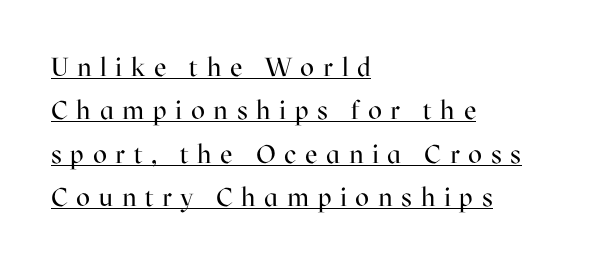
Q: Is the text bold? A: No.
Q: Is the text italic (slanted)? A: No, it is upright.
Q: Is the text underlined? A: Yes.
Q: How is the paragraph aligned? A: Left-aligned.
Q: Is the spacing between letters normal or unusually wide? A: Unusually wide.
Q: Is the spacing between lines tight, normal or loose? A: Normal.
